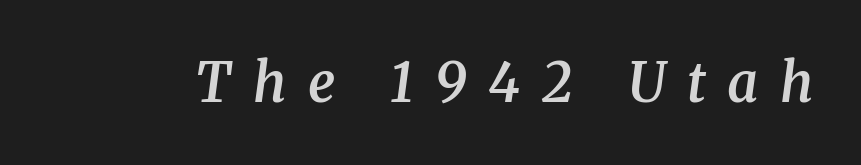
{"serif": "yes", "italic": "yes", "lean": "right", "slant_degrees": 8, "bold": "semi", "weight": "semibold", "width": "normal", "stroke_contrast": "medium", "x_height": "medium", "monospaced": "no", "underline": "no", "letter_spacing": "wide", "letter_spacing_em": 0.4, "glyph_px": 54}
